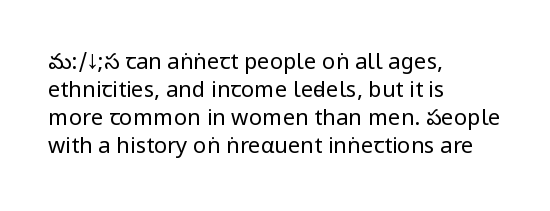
{"italic": "no", "bold": "no", "underline": "no", "align": "left", "line_spacing": "normal", "line_spacing_ratio": 1.28, "letter_spacing": "normal", "letter_spacing_em": 0.0, "glyph_px": 22}
